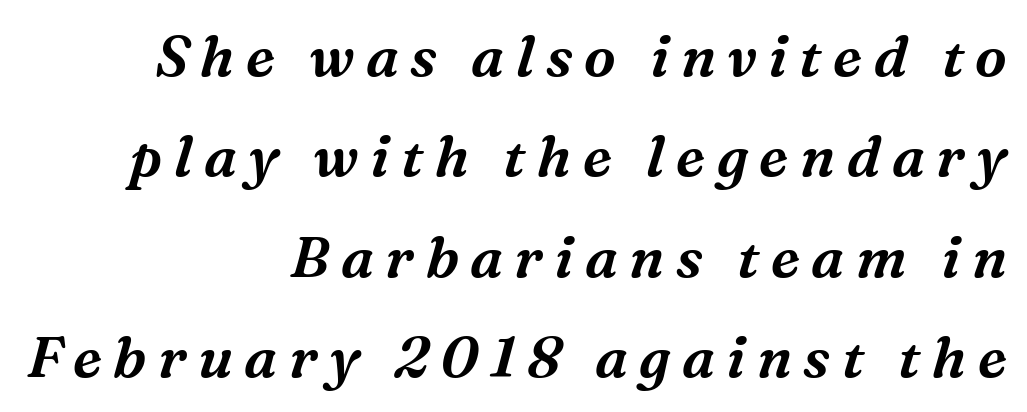
Substantial extra tracking has been applied to these lines. Notice how the passage keeps a crisp vertical edge on the right only. Think of a printed novel: that variable character pitch is what you see here. Little horizontal feet cap the strokes, marking this as serif type. If you drew a line through each stem, it would be angled. The specimen omits any rule beneath the text block's lines.
